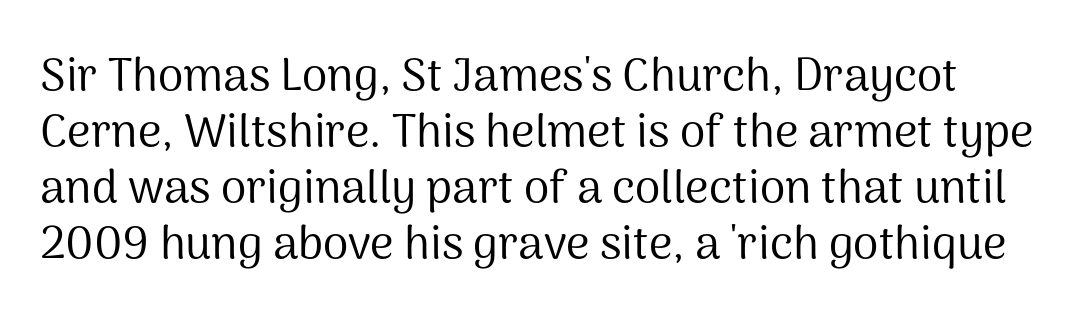
Q: Is the text bold? A: No.
Q: Is the text italic (slanted)? A: No, it is upright.
Q: Is the typeface a serif or a sans-serif typeface? A: Sans-serif.
Q: Is the text underlined? A: No.
Q: Is the spacing between letters normal or unusually wide? A: Normal.
Q: Width (condensed, normal, or wide)? A: Normal.
Q: Stroke contrast? A: Medium.
Q: x-height? A: Medium.
Q: Monospaced? A: No.
